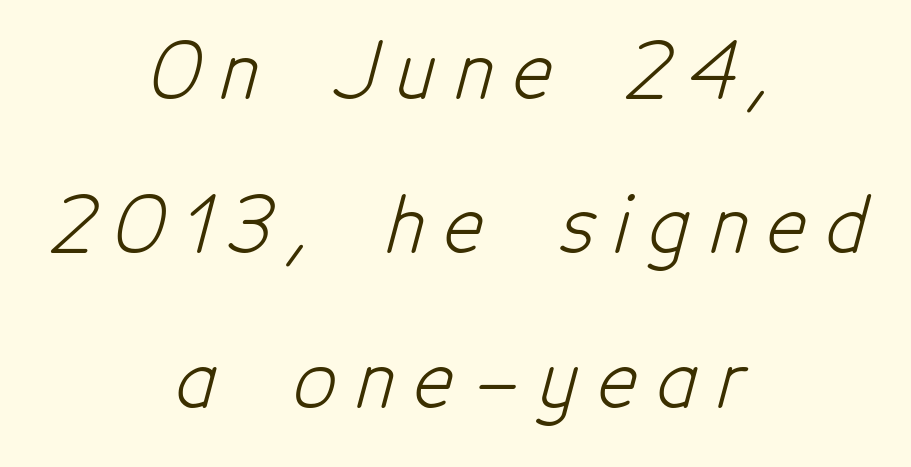
Q: Is the text bold? A: No.
Q: Is the typeface a serif or a sans-serif typeface? A: Sans-serif.
Q: Is the text underlined? A: No.
Q: How is the paragraph aligned? A: Centered.
Q: Is the spacing between letters normal or unusually wide? A: Unusually wide.
Q: Is the spacing between lines tight, normal or loose? A: Loose.
Q: Width (condensed, normal, or wide)? A: Condensed.
Q: Stroke contrast? A: Low.
Q: x-height? A: Medium.
Q: Monospaced? A: No.
